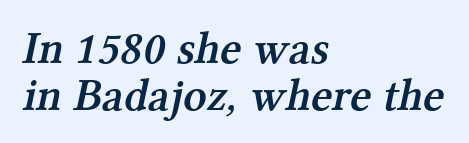
Q: Is the text bold? A: Semi-bold.
Q: Is the typeface a serif or a sans-serif typeface? A: Serif.
Q: Is the text underlined? A: No.
Q: How is the paragraph aligned? A: Left-aligned.
Q: Is the spacing between letters normal or unusually wide? A: Normal.
Q: Is the spacing between lines tight, normal or loose? A: Tight.
Q: Width (condensed, normal, or wide)? A: Normal.
Q: Stroke contrast? A: Medium.
Q: x-height? A: Medium.
Q: Monospaced? A: No.
